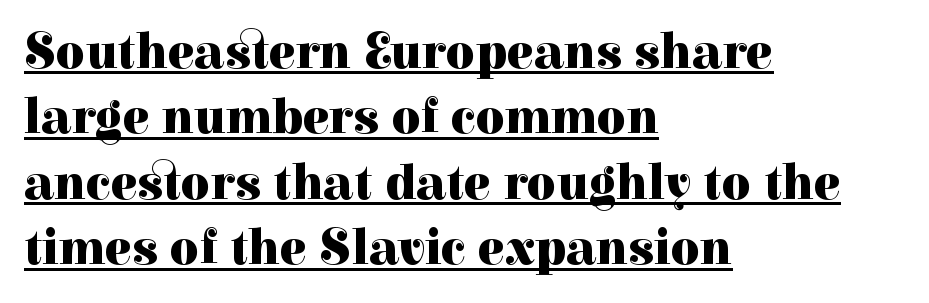
The image shows 50 px heavy serif type, upright; set left-aligned, normal line spacing (1.31x), normal letter spacing, underlined; high stroke contrast and a medium x-height.
